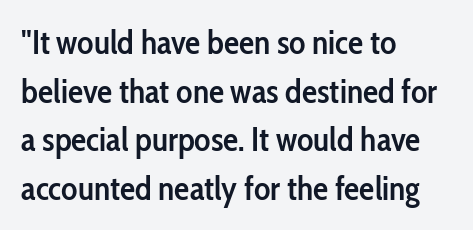
Q: Is the text bold? A: Semi-bold.
Q: Is the text italic (slanted)? A: No, it is upright.
Q: Is the typeface a serif or a sans-serif typeface? A: Sans-serif.
Q: Is the text underlined? A: No.
Q: How is the paragraph aligned? A: Left-aligned.
Q: Is the spacing between letters normal or unusually wide? A: Normal.
Q: Is the spacing between lines tight, normal or loose? A: Normal.
Q: Width (condensed, normal, or wide)? A: Condensed.
Q: Stroke contrast? A: Low.
Q: x-height? A: Medium.
Q: Monospaced? A: No.
